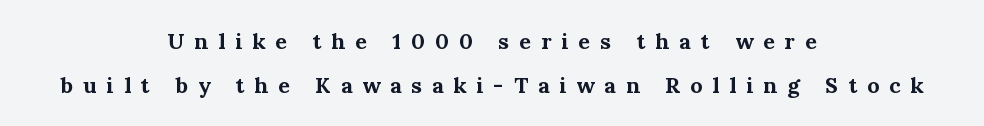
The image shows 22 px bold type, upright; set centered, loose line spacing (1.99x), unusually wide letter spacing (+0.45 em), not underlined.
